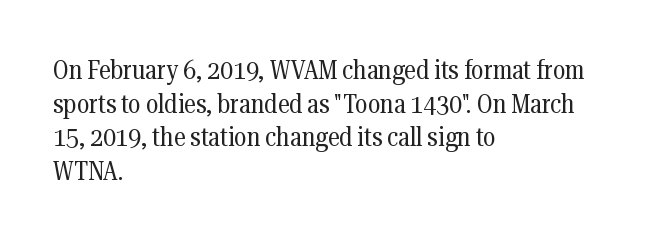
{"italic": "no", "bold": "no", "underline": "no", "align": "left", "line_spacing": "normal", "line_spacing_ratio": 1.25, "letter_spacing": "normal", "letter_spacing_em": 0.0, "glyph_px": 27}
